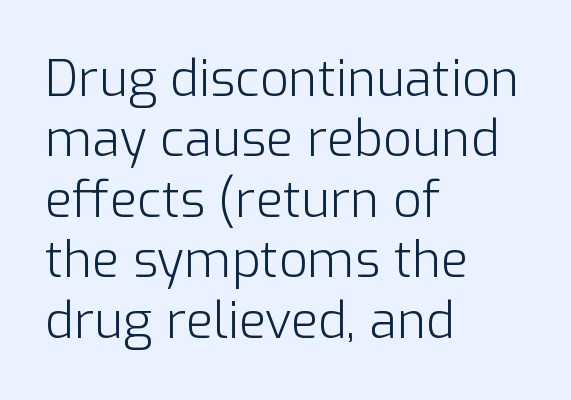
This is sans-serif lettering, the kind often seen on screens and signage. Does extra space separate the letters? No, they use regular spacing. Leftover space on each line is placed entirely after the last word. Note the varied advance widths — an 'i' is clearly narrower than an 'm'. Stroke mass is kept to a normal reading level or below. The lettering stays uniformly vertical, giving the passage a roman look.
